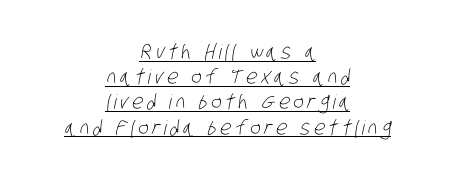
Q: Is the text bold? A: No.
Q: Is the text underlined? A: Yes.
Q: How is the paragraph aligned? A: Centered.
Q: Is the spacing between lines tight, normal or loose? A: Normal.
